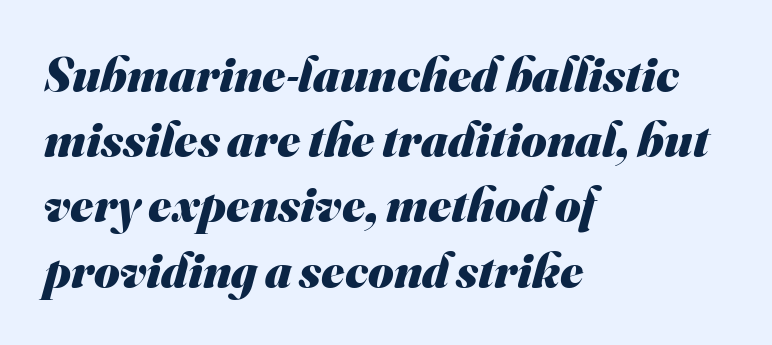
You'd pick this weight for a headline — it's a proper bold. The line-height multiplier appears to be the usual default. The type is set solid horizontally, with unmodified tracking. All the whitespace from short lines collects on the right.
